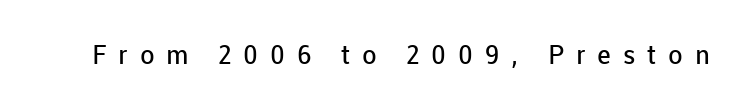
Q: Is the text bold? A: No.
Q: Is the text italic (slanted)? A: No, it is upright.
Q: Is the text underlined? A: No.
Q: Is the spacing between letters normal or unusually wide? A: Unusually wide.
